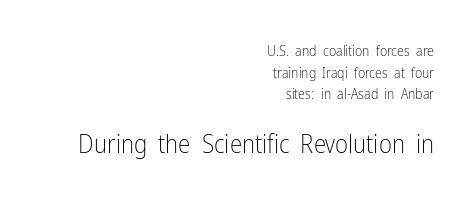
{"italic": "no", "bold": "no", "underline": "no", "align": "right", "line_spacing": "normal", "line_spacing_ratio": 1.55, "letter_spacing": "normal", "letter_spacing_em": 0.0, "larger_block": "second", "size_ratio": 1.79, "glyph_px": 25}
